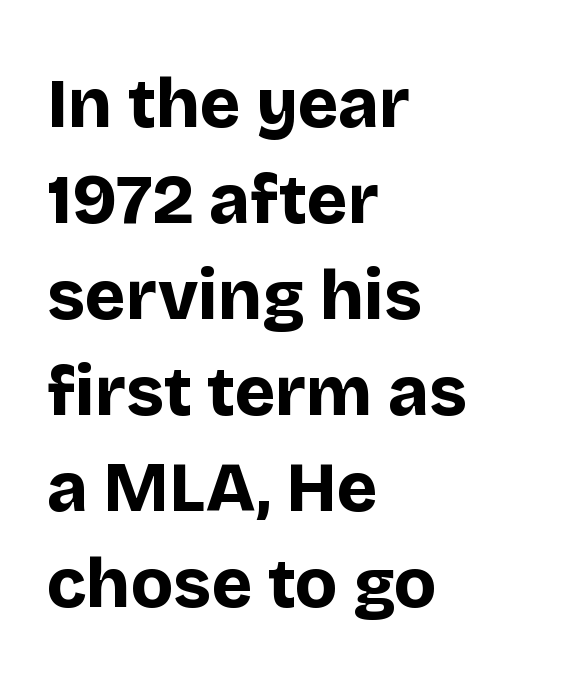
Reading down the block, your eye returns to a fixed left position each line. Do the characters align in a grid? No, the font is proportional. The type is set solid horizontally, with unmodified tracking. These lines carry a lot of weight — the face is fully bold. Serifs: no, the terminals of the letterforms are clean. Italic: no, the glyphs are upright roman.
